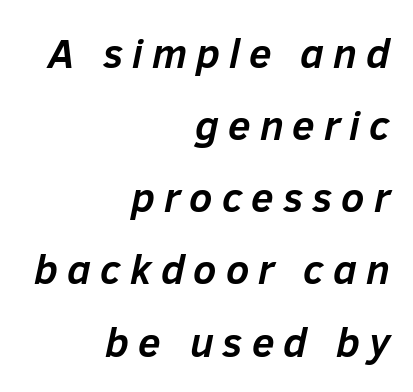
{"italic": "yes", "lean": "right", "slant_degrees": 12, "bold": "yes", "weight": "semibold", "width": "normal", "stroke_contrast": "low", "x_height": "medium", "monospaced": "no", "underline": "no", "align": "right", "line_spacing_ratio": 1.76, "letter_spacing": "wide", "letter_spacing_em": 0.22, "glyph_px": 41}
